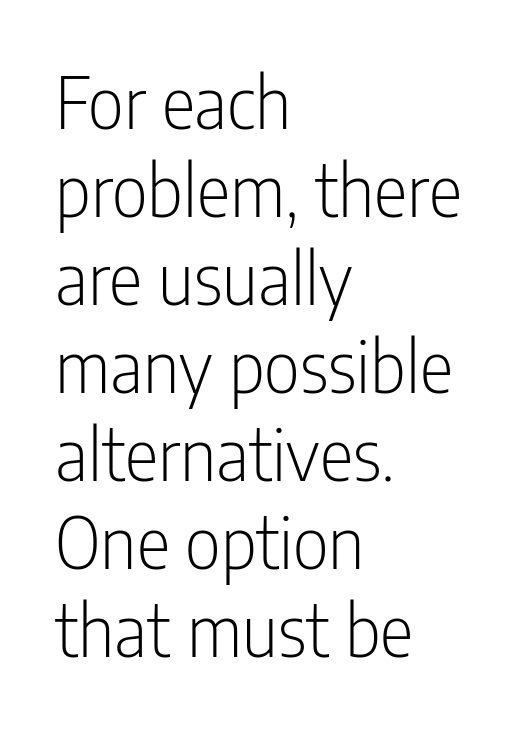
Underlining? Definitely not there. The horizontal fit of the characters is conventional and even. The paragraph has a hard left edge and a soft right edge. The glyphs in this specimen are sans serif. When letters stand straight like this, we call the style roman or upright. The rendering uses natural spacing where letterforms have individual widths.
